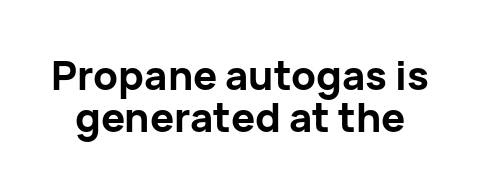
Q: Is the text bold? A: Yes.
Q: Is the text italic (slanted)? A: No, it is upright.
Q: Is the typeface a serif or a sans-serif typeface? A: Sans-serif.
Q: Is the text underlined? A: No.
Q: Is the spacing between letters normal or unusually wide? A: Normal.
Q: Is the spacing between lines tight, normal or loose? A: Tight.
Q: Width (condensed, normal, or wide)? A: Normal.
Q: Stroke contrast? A: Low.
Q: x-height? A: Medium.
Q: Monospaced? A: No.
